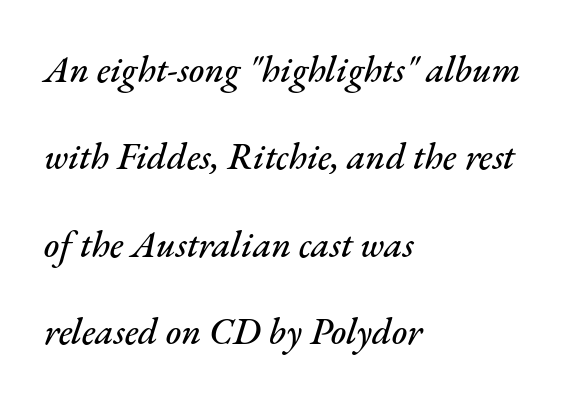
The typography opts for an oblique posture over an upright one. Interline gaps are noticeably wide in this sample. The typesetter chose a ragged-right arrangement here. Do the characters align in a grid? No, the font is proportional. Underline: absent.
